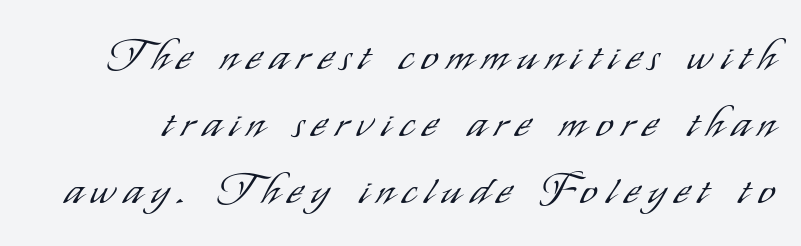
Honestly, the row spacing looks completely unremarkable. Descenders hang freely into open space. Character widths vary here, with narrow letters taking less room than wide ones.
